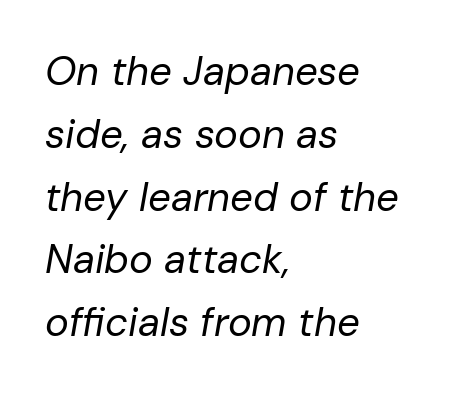
The typesetter chose a ragged-right arrangement here. Honestly, the letter spacing is just normal — you wouldn't notice it. Would a proofreader flag this as italicized? Yes. Note the varied advance widths — an 'i' is clearly narrower than an 'm'. The typeface has the unassuming heft of standard copy or less. The rendering uses a moderate line-height, typical for paragraphs.
